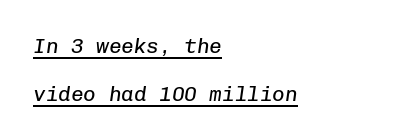
Compared with typical paragraphs, the rows here are farther apart. This reads as an unemphasized weight, regular at the heaviest. The glyphs are accompanied by a horizontal stroke just below them. This is oblique type, the kind used for emphasis or titles. Letter spacing: default. Where is the straight margin? On the left.
